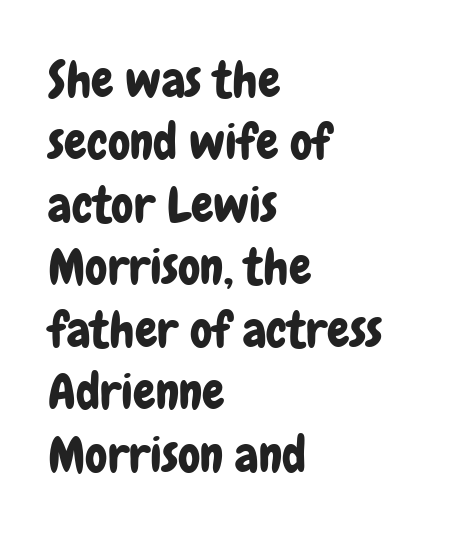
This sample has the flowing, uneven cadence of proportional lettering. Letter spacing: default. A normal amount of white space separates one row of letters from the next. Which margin do the lines hug? The left one — the right edge is uneven.
